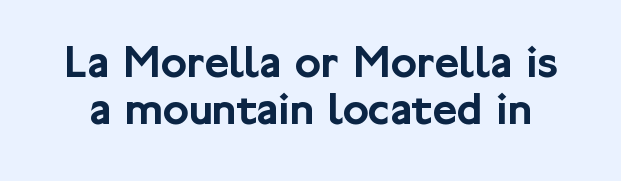
The image shows 48 px sans-serif type, upright; set tight line spacing (0.97x), normal letter spacing, not underlined; low stroke contrast and a medium x-height.
